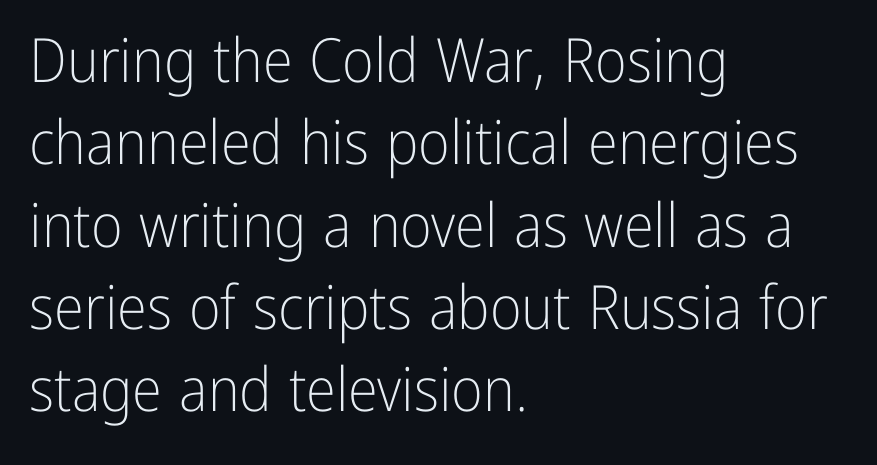
Q: Is the text bold? A: No.
Q: Is the text italic (slanted)? A: No, it is upright.
Q: Is the typeface a serif or a sans-serif typeface? A: Sans-serif.
Q: Is the text underlined? A: No.
Q: How is the paragraph aligned? A: Left-aligned.
Q: Is the spacing between letters normal or unusually wide? A: Normal.
Q: Is the spacing between lines tight, normal or loose? A: Normal.
Q: Width (condensed, normal, or wide)? A: Condensed.
Q: Stroke contrast? A: Low.
Q: x-height? A: Medium.
Q: Monospaced? A: No.
